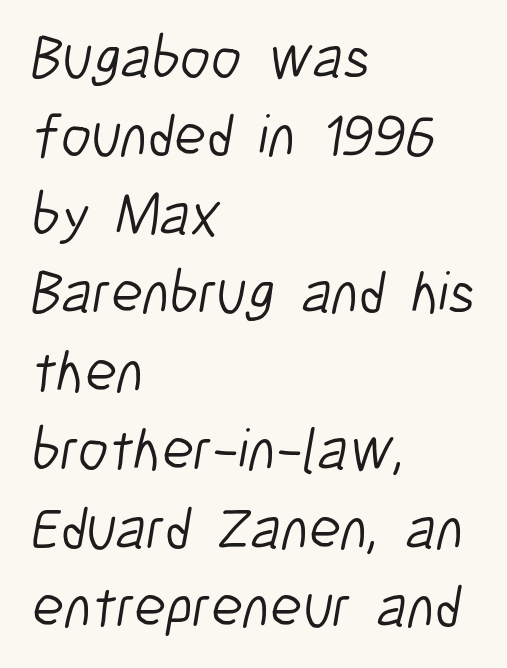
The image shows 59 px light, condensed sans-serif type; set left-aligned, normal line spacing (1.33x), normal letter spacing, not underlined; low stroke contrast and a medium x-height.
